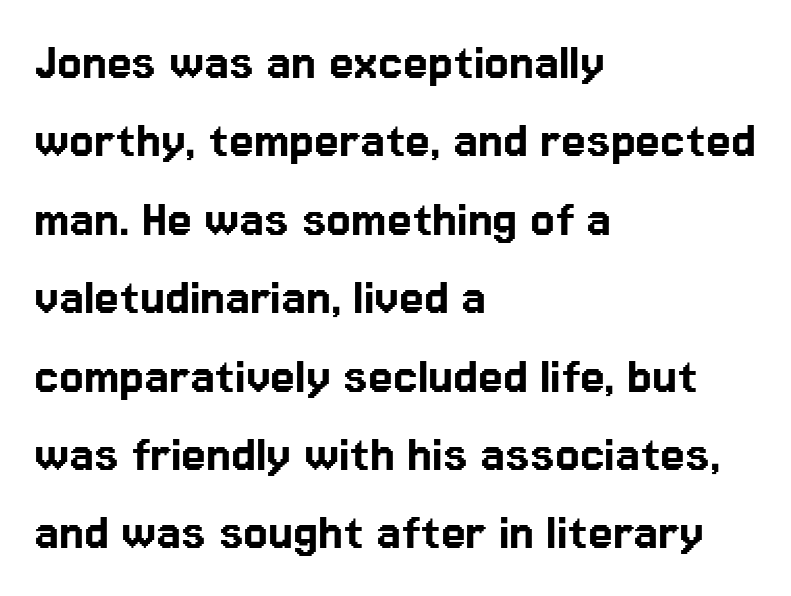
Nope, not italic — everything's standing straight. The foot of each line stays bare and open. Each letter keeps its own natural width here, so spacing adapts to shape. Caption: standard tracking, unaltered.
